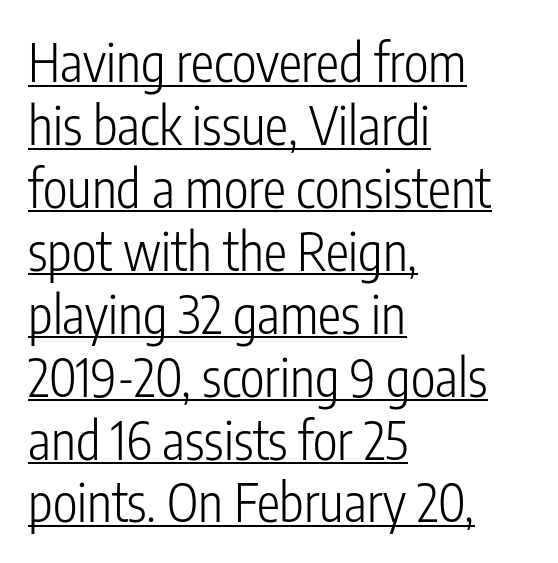
Compared with a typical body face, this is equally light or lighter still. Are there feet on the stems? There aren't — it's a sans. Do the letters lean? They stand straight. The text block is weighted toward the left margin, trailing off unevenly rightward. The letters advance in unequal steps, a hallmark of proportional type. In terms of letterspacing, this is plain default setting.
